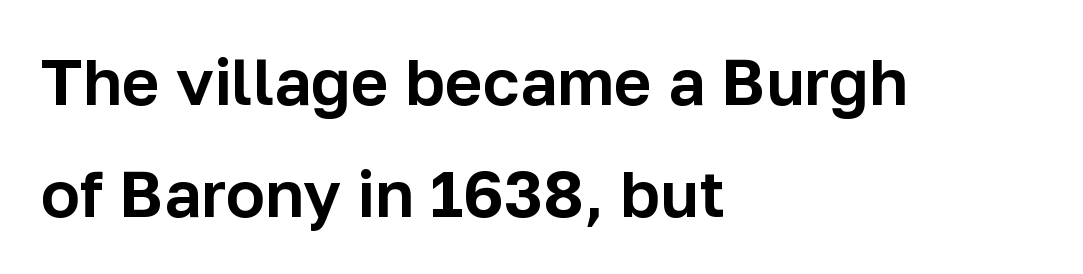
{"serif": "no", "italic": "no", "width": "normal", "stroke_contrast": "low", "x_height": "medium", "monospaced": "no", "underline": "no", "align": "left", "line_spacing_ratio": 1.73, "letter_spacing": "normal", "letter_spacing_em": 0.0, "glyph_px": 65}
